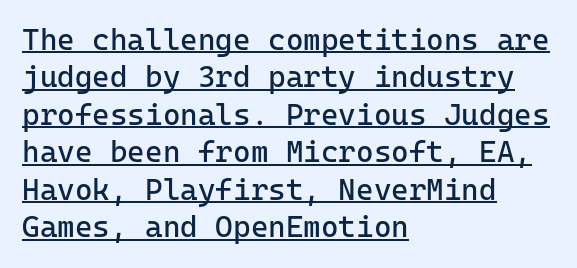
{"serif": "no", "italic": "no", "bold": "no", "weight": "regular", "width": "normal", "stroke_contrast": "low", "x_height": "medium", "monospaced": "yes", "underline": "yes", "align": "left", "line_spacing": "normal", "line_spacing_ratio": 1.25, "letter_spacing": "normal", "letter_spacing_em": 0.0, "glyph_px": 30}
